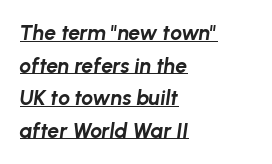
{"italic": "yes", "lean": "right", "slant_degrees": 8, "bold": "yes", "underline": "yes", "align": "left", "line_spacing": "normal", "line_spacing_ratio": 1.55, "letter_spacing": "normal", "letter_spacing_em": 0.0, "glyph_px": 21}
